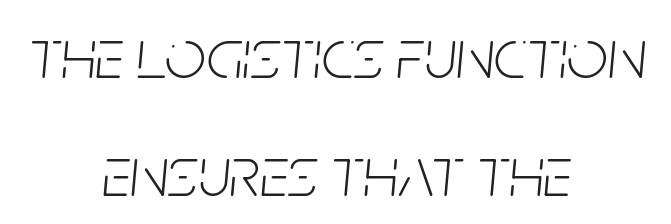
The image shows 72 px light, condensed type, italic (leaning right); set centered, normal line spacing (1.64x), normal letter spacing, not underlined; low stroke contrast and a large x-height.
